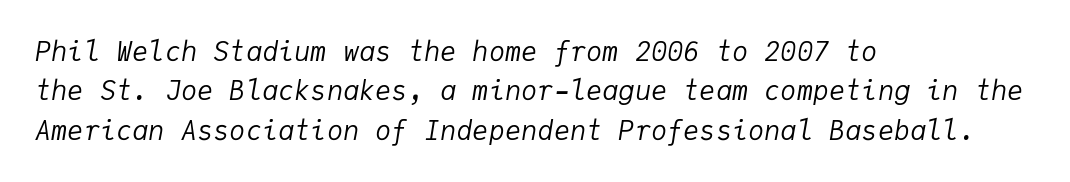
{"italic": "yes", "lean": "right", "slant_degrees": 9, "bold": "no", "underline": "no", "align": "left", "line_spacing": "normal", "line_spacing_ratio": 1.46, "letter_spacing": "normal", "letter_spacing_em": 0.0, "glyph_px": 27}
